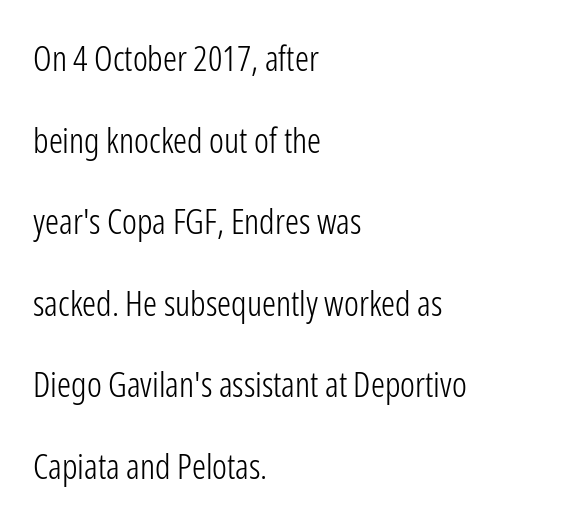
Character widths vary here, with narrow letters taking less room than wide ones. Compared with typical body copy, the letter spacing here is the same. The designer dialed line spacing up above the default. Just letters on the line, the space beneath them empty. Tall strokes in this sample are plumb rather than angled.
